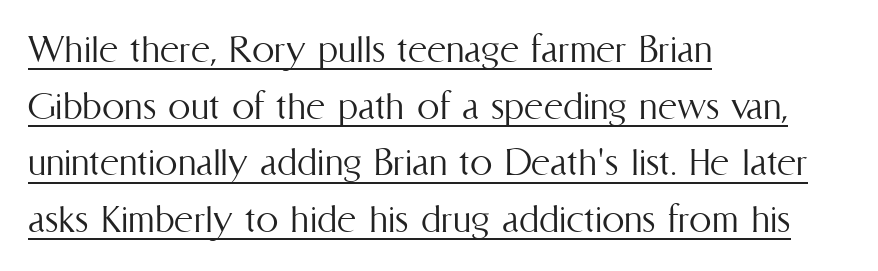
The image shows 45 px light, condensed type, upright; set left-aligned, normal line spacing (1.26x), normal letter spacing, underlined; medium stroke contrast and a medium x-height.
